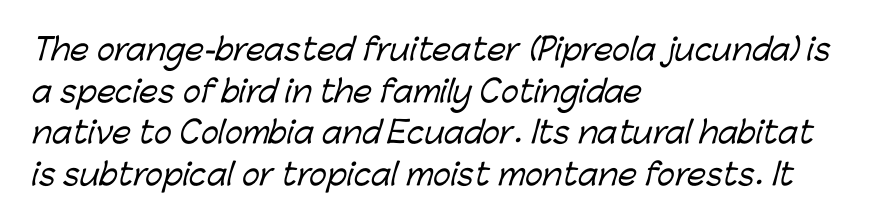
The image shows 30 px sans-serif type; set left-aligned, normal line spacing (1.39x), normal letter spacing, not underlined; low stroke contrast and a medium x-height.
